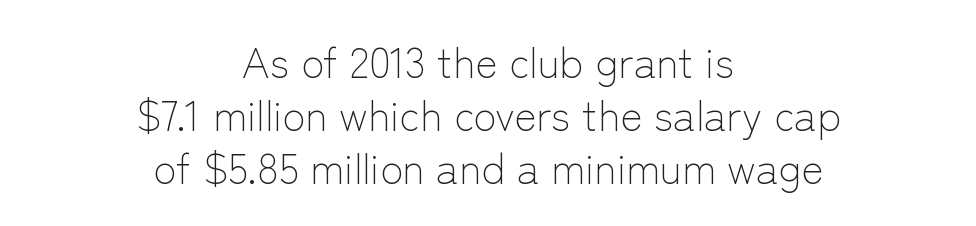
The image shows 42 px light sans-serif type, upright; set centered, normal line spacing (1.26x), normal letter spacing, not underlined; low stroke contrast and a medium x-height.
